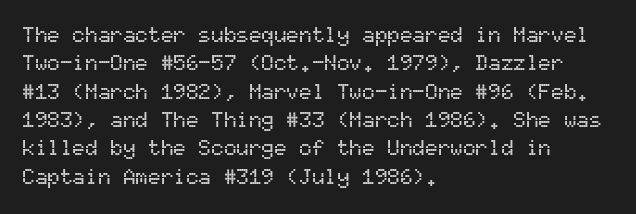
{"italic": "no", "underline": "no", "align": "left", "line_spacing": "normal", "line_spacing_ratio": 1.35, "letter_spacing": "normal", "letter_spacing_em": 0.0, "glyph_px": 21}
